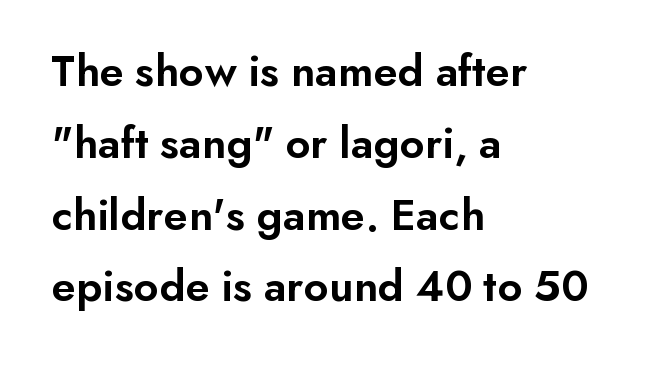
{"serif": "no", "italic": "no", "bold": "semi", "weight": "semibold", "width": "normal", "stroke_contrast": "low", "x_height": "small", "monospaced": "no", "underline": "no", "align": "left", "line_spacing": "normal", "line_spacing_ratio": 1.56, "letter_spacing": "normal", "letter_spacing_em": 0.0, "glyph_px": 46}
